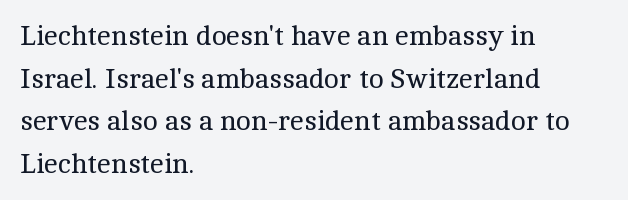
{"serif": "yes", "italic": "no", "bold": "no", "weight": "regular", "width": "normal", "x_height": "medium", "monospaced": "no", "underline": "no", "align": "left", "line_spacing": "normal", "line_spacing_ratio": 1.52, "letter_spacing": "normal", "letter_spacing_em": 0.0, "glyph_px": 28}
